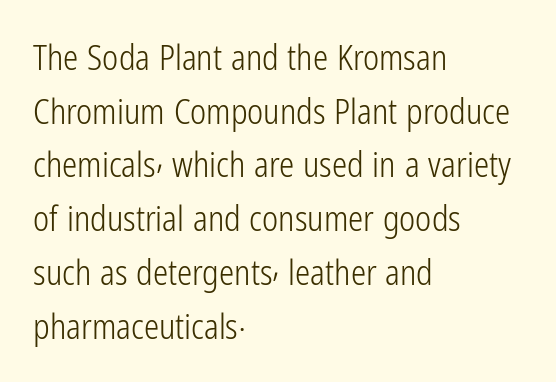
{"serif": "no", "italic": "no", "bold": "no", "weight": "light", "width": "condensed", "stroke_contrast": "low", "x_height": "medium", "monospaced": "no", "underline": "no", "align": "left", "line_spacing": "normal", "line_spacing_ratio": 1.58, "letter_spacing": "normal", "letter_spacing_em": 0.0, "glyph_px": 34}
